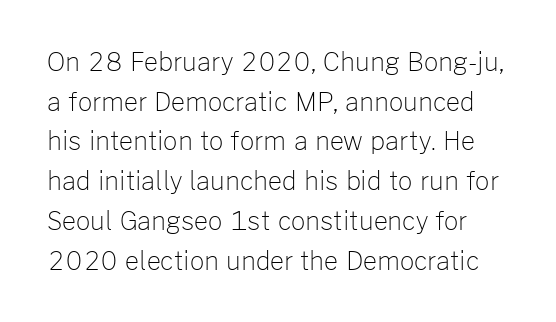
Q: Is the text bold? A: No.
Q: Is the text italic (slanted)? A: No, it is upright.
Q: Is the text underlined? A: No.
Q: Is the spacing between letters normal or unusually wide? A: Normal.
Q: Is the spacing between lines tight, normal or loose? A: Normal.
